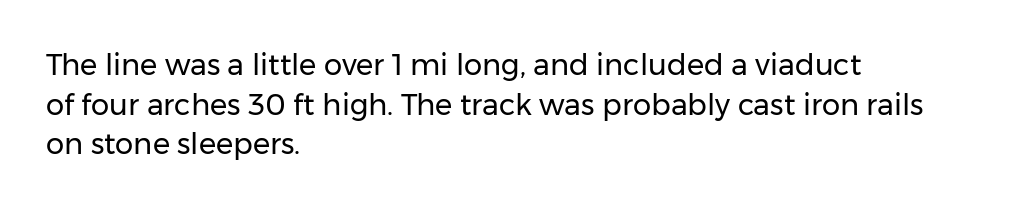
Q: Is the text bold? A: No.
Q: Is the text italic (slanted)? A: No, it is upright.
Q: Is the typeface a serif or a sans-serif typeface? A: Sans-serif.
Q: Is the text underlined? A: No.
Q: How is the paragraph aligned? A: Left-aligned.
Q: Is the spacing between letters normal or unusually wide? A: Normal.
Q: Is the spacing between lines tight, normal or loose? A: Normal.
Q: Width (condensed, normal, or wide)? A: Normal.
Q: Stroke contrast? A: Low.
Q: x-height? A: Medium.
Q: Monospaced? A: No.
